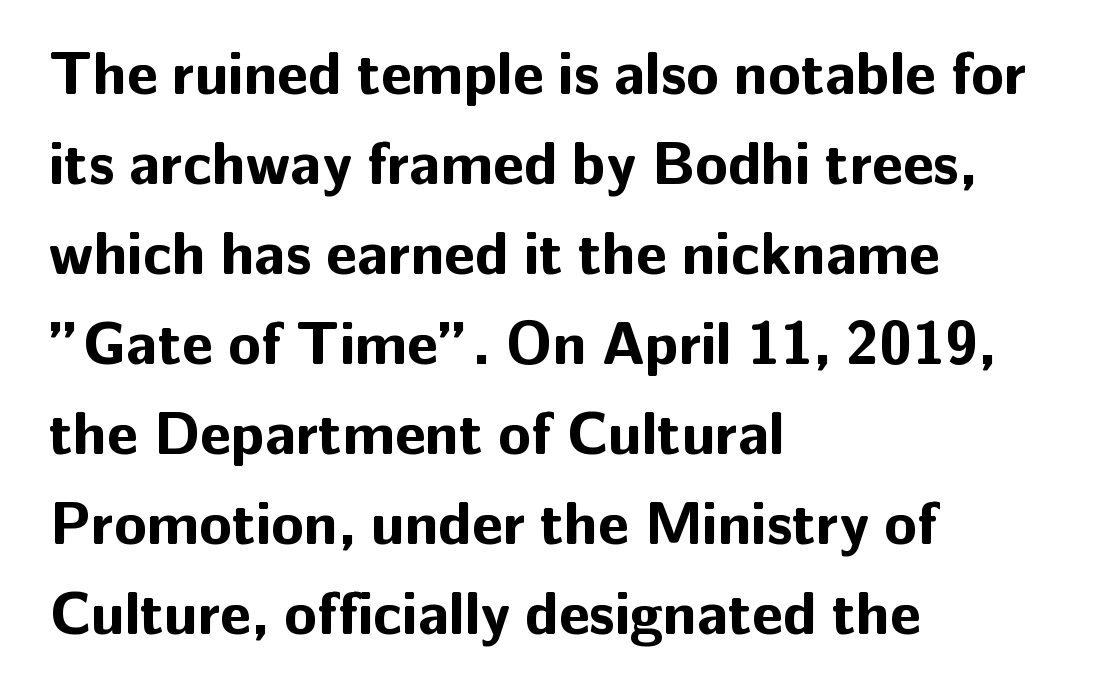
Q: Is the text bold? A: Yes.
Q: Is the text italic (slanted)? A: No, it is upright.
Q: Is the typeface a serif or a sans-serif typeface? A: Sans-serif.
Q: Is the text underlined? A: No.
Q: How is the paragraph aligned? A: Left-aligned.
Q: Is the spacing between letters normal or unusually wide? A: Normal.
Q: Is the spacing between lines tight, normal or loose? A: Normal.
Q: Width (condensed, normal, or wide)? A: Normal.
Q: Stroke contrast? A: Low.
Q: x-height? A: Medium.
Q: Monospaced? A: No.
